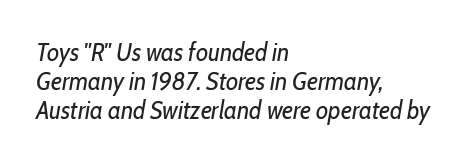
Q: Is the text bold? A: No.
Q: Is the text italic (slanted)? A: Yes, it leans right by about 10 degrees.
Q: Is the text underlined? A: No.
Q: How is the paragraph aligned? A: Left-aligned.
Q: Is the spacing between letters normal or unusually wide? A: Normal.
